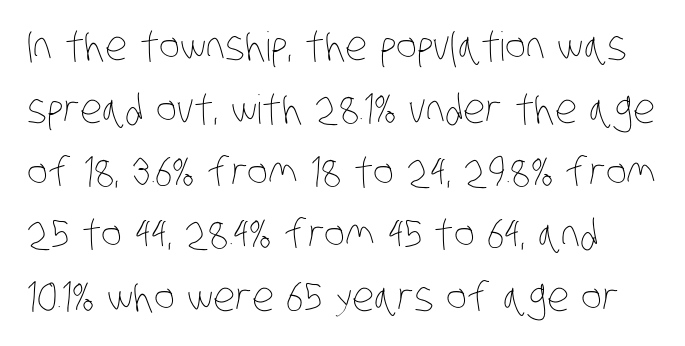
{"bold": "no", "weight": "thin", "width": "condensed", "stroke_contrast": "low", "x_height": "large", "monospaced": "no", "underline": "no", "line_spacing": "normal", "line_spacing_ratio": 1.57, "letter_spacing": "normal", "letter_spacing_em": 0.0, "glyph_px": 40}
